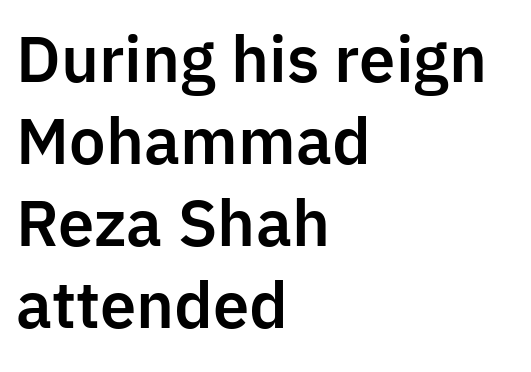
Q: Is the text italic (slanted)? A: No, it is upright.
Q: Is the typeface a serif or a sans-serif typeface? A: Sans-serif.
Q: Is the text underlined? A: No.
Q: How is the paragraph aligned? A: Left-aligned.
Q: Is the spacing between letters normal or unusually wide? A: Normal.
Q: Is the spacing between lines tight, normal or loose? A: Normal.
Q: Width (condensed, normal, or wide)? A: Normal.
Q: Stroke contrast? A: Low.
Q: x-height? A: Medium.
Q: Monospaced? A: No.
